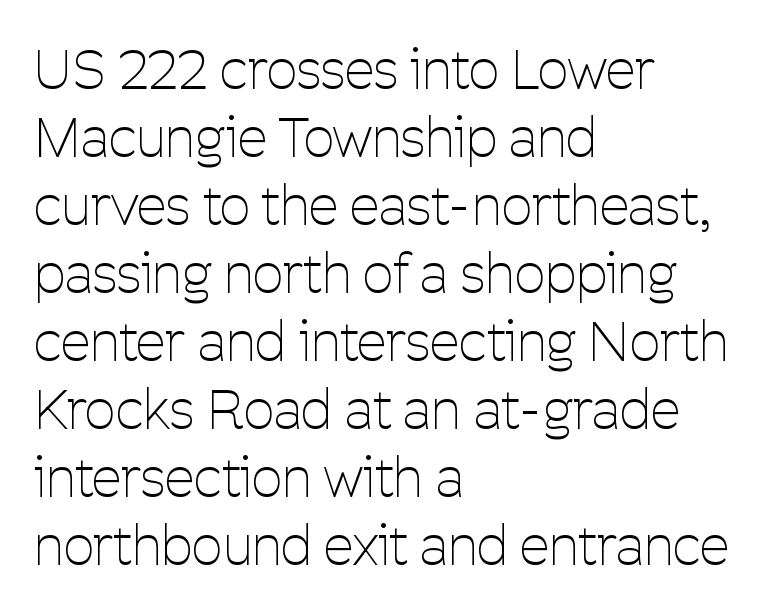
{"serif": "no", "italic": "no", "bold": "no", "weight": "thin", "width": "condensed", "stroke_contrast": "low", "x_height": "medium", "monospaced": "no", "underline": "no", "align": "left", "line_spacing": "normal", "line_spacing_ratio": 1.26, "letter_spacing": "normal", "letter_spacing_em": 0.0, "glyph_px": 54}
